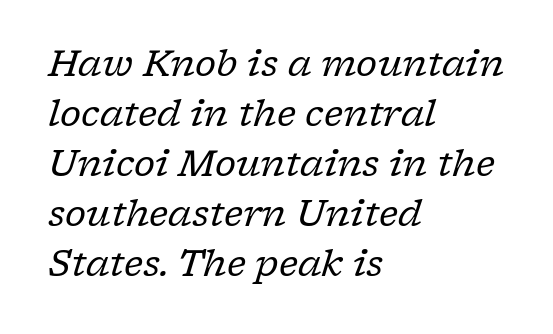
The image shows 36 px regular-weight serif type, italic (leaning right); set left-aligned, normal line spacing (1.39x), normal letter spacing, not underlined; low stroke contrast and a medium x-height.
